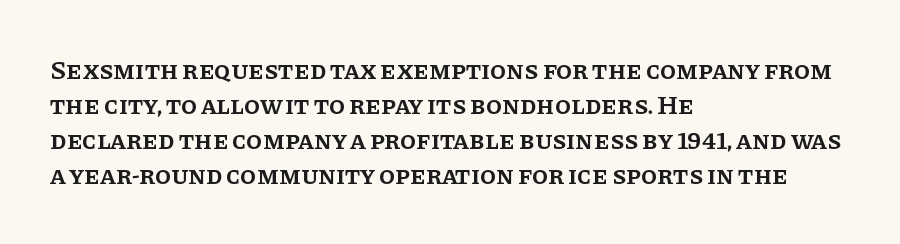
Q: Is the text bold? A: Semi-bold.
Q: Is the text italic (slanted)? A: No, it is upright.
Q: Is the text underlined? A: No.
Q: How is the paragraph aligned? A: Left-aligned.
Q: Is the spacing between letters normal or unusually wide? A: Normal.
Q: Is the spacing between lines tight, normal or loose? A: Normal.
